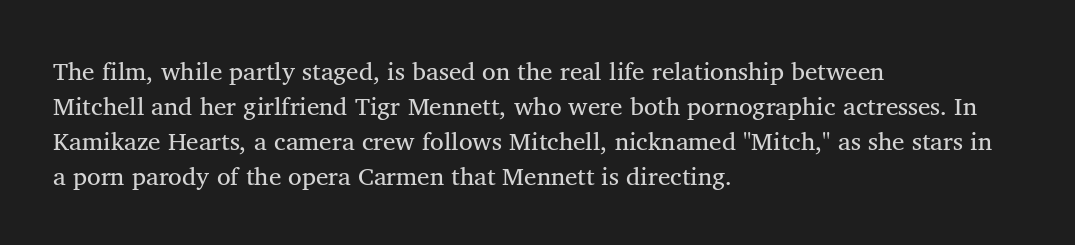
{"italic": "no", "bold": "no", "underline": "no", "align": "left", "line_spacing": "normal", "line_spacing_ratio": 1.4, "letter_spacing": "normal", "letter_spacing_em": 0.0, "glyph_px": 25}
